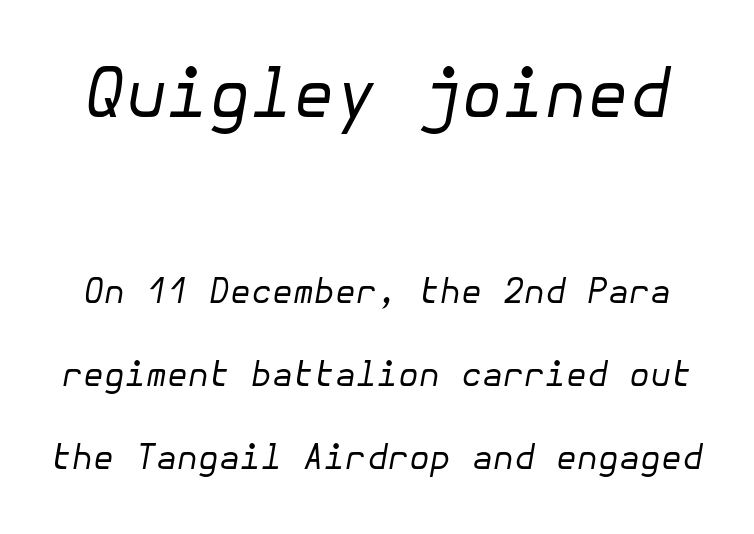
Q: Is the text bold? A: No.
Q: Is the text italic (slanted)? A: Yes, it leans right by about 10 degrees.
Q: Is the text underlined? A: No.
Q: Is the spacing between letters normal or unusually wide? A: Normal.
Q: Is the spacing between lines tight, normal or loose? A: Loose.
Q: Which block of text is set in a larger size, the first (top) or the second (bottom)? A: The first (top) one.
Q: Width (condensed, normal, or wide)? A: Normal.
Q: Stroke contrast? A: Low.
Q: x-height? A: Medium.
